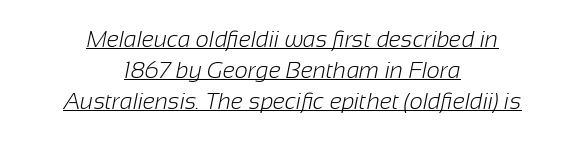
The image shows 23 px text type; set centered, normal line spacing (1.35x), normal letter spacing, underlined.
